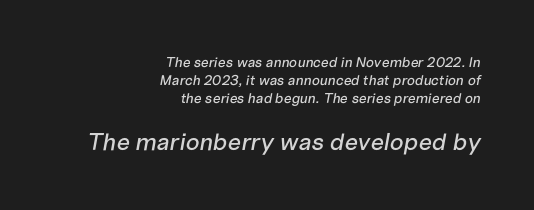
Which margin do the lines hug? The right one — the left edge is uneven. Whoever set this made the second block the dominant, larger element. The rendering applies a slant to the glyphs. Is the letter spacing exaggerated? No — it looks like the ordinary default. Honestly, the row spacing looks completely unremarkable. Only glyphs here, with clear space below each row.
